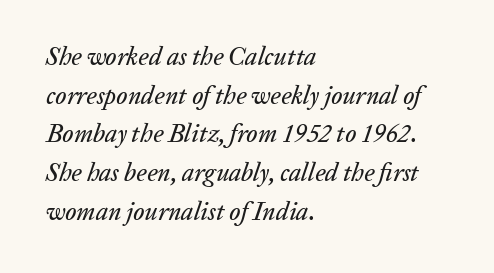
The image shows 25 px text type, italic (leaning right); set left-aligned, normal line spacing (1.55x), normal letter spacing, not underlined.
